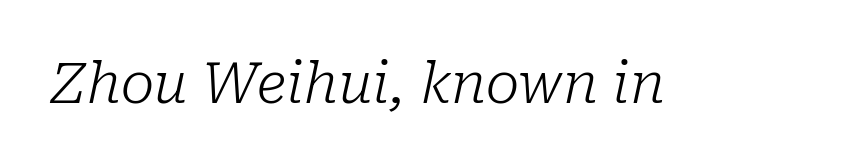
The image shows 56 px light serif type, italic (leaning right); set normal letter spacing, not underlined; low stroke contrast and a medium x-height.
